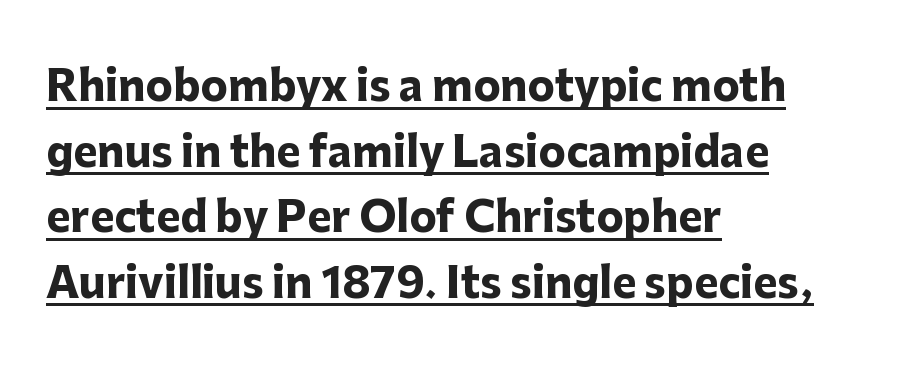
Q: Is the text bold? A: Yes.
Q: Is the text italic (slanted)? A: No, it is upright.
Q: Is the typeface a serif or a sans-serif typeface? A: Sans-serif.
Q: Is the text underlined? A: Yes.
Q: How is the paragraph aligned? A: Left-aligned.
Q: Is the spacing between letters normal or unusually wide? A: Normal.
Q: Is the spacing between lines tight, normal or loose? A: Normal.
Q: Width (condensed, normal, or wide)? A: Normal.
Q: Stroke contrast? A: Low.
Q: x-height? A: Medium.
Q: Monospaced? A: No.
